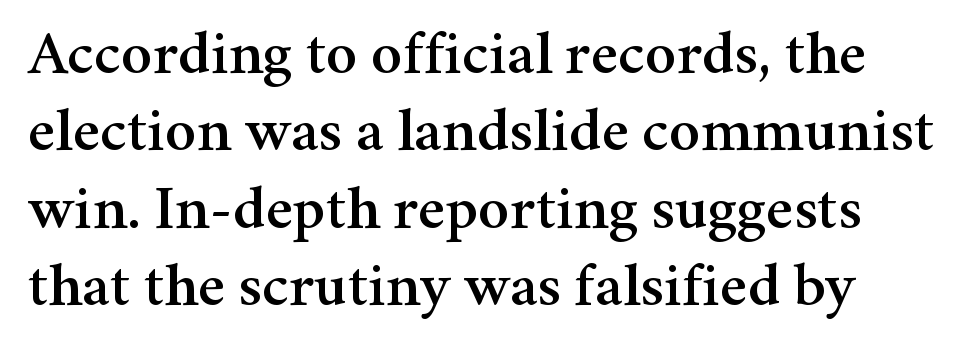
The image shows 63 px serif type, upright; set line spacing 1.23x, normal letter spacing, not underlined; medium stroke contrast and a medium x-height.
